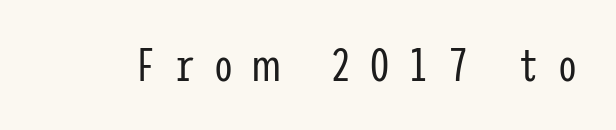
The image shows 47 px regular-weight, condensed sans-serif type, upright; set unusually wide letter spacing (+0.38 em), not underlined; low stroke contrast and a medium x-height.
